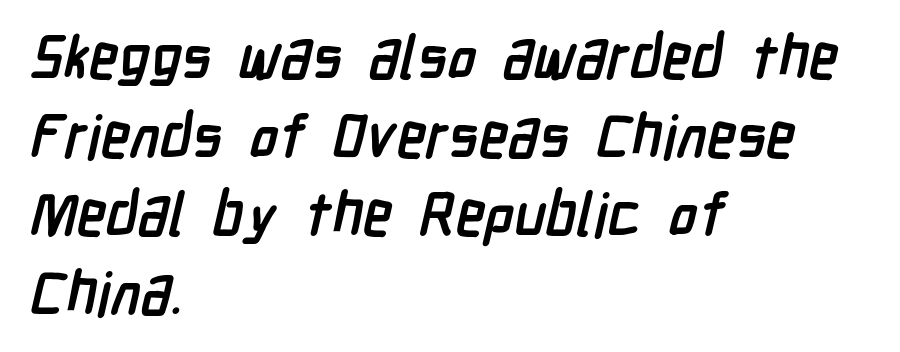
Unmarked baselines from the first word to the last. A student would call this left alignment; a typographer would say flush left, rag right. This block has exactly the height ordinary leading produces. Each letter keeps its own natural width here, so spacing adapts to shape. Regarding serifs, this sample does without them. The face used here is rendered with its standard letterfit.
